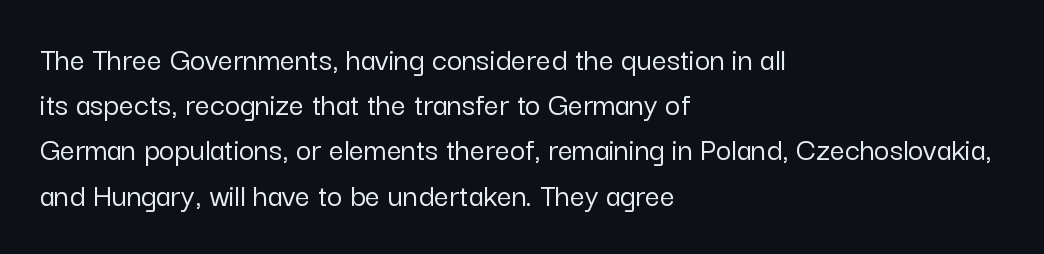
Character widths vary here, with narrow letters taking less room than wide ones. A clean baseline with only descenders dipping below it. Horizontal alignment here is leftward, the default for most running prose. How would I describe the line gaps? Plain and ordinary.
